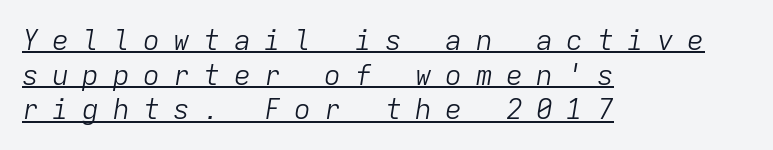
Q: Is the text bold? A: No.
Q: Is the text italic (slanted)? A: Yes, it leans right by about 9 degrees.
Q: Is the text underlined? A: Yes.
Q: How is the paragraph aligned? A: Left-aligned.
Q: Is the spacing between letters normal or unusually wide? A: Unusually wide.
Q: Width (condensed, normal, or wide)? A: Normal.
Q: Stroke contrast? A: Low.
Q: x-height? A: Medium.
Q: Monospaced? A: Yes.
